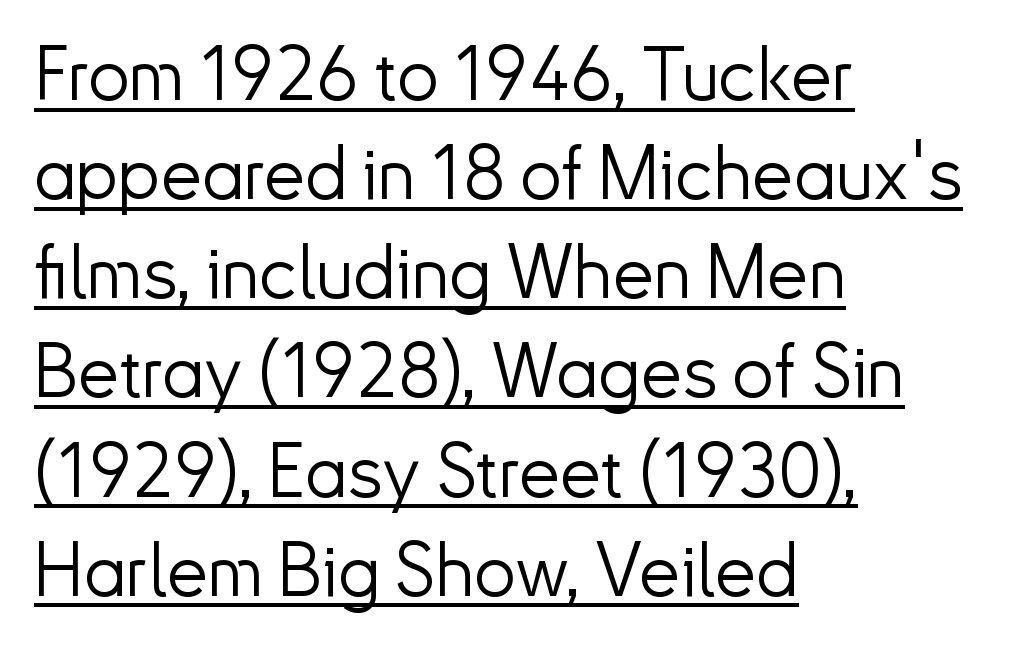
The image shows 74 px light sans-serif type, upright; set left-aligned, normal line spacing (1.34x), normal letter spacing, underlined; low stroke contrast and a small x-height.
